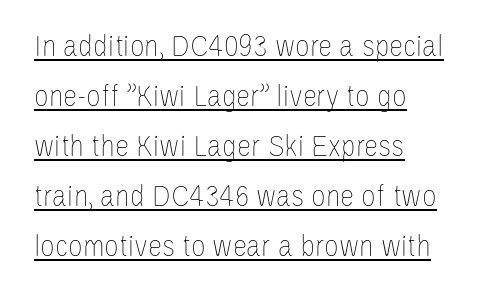
The image shows 32 px thin, condensed type, upright; set left-aligned, normal line spacing (1.56x), normal letter spacing, underlined; low stroke contrast and a large x-height.
